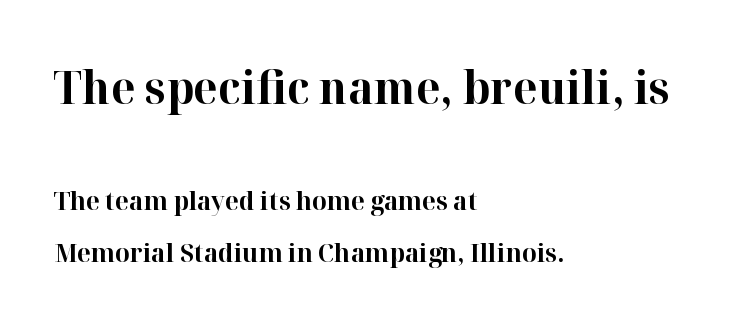
This rendering features lettering with no underline. The face used here is seriffed, in the tradition of book romans. Do the letters lean? They stand straight. Caption: standard tracking, unaltered. I'd describe the lettering as bold — thick and assertive.
